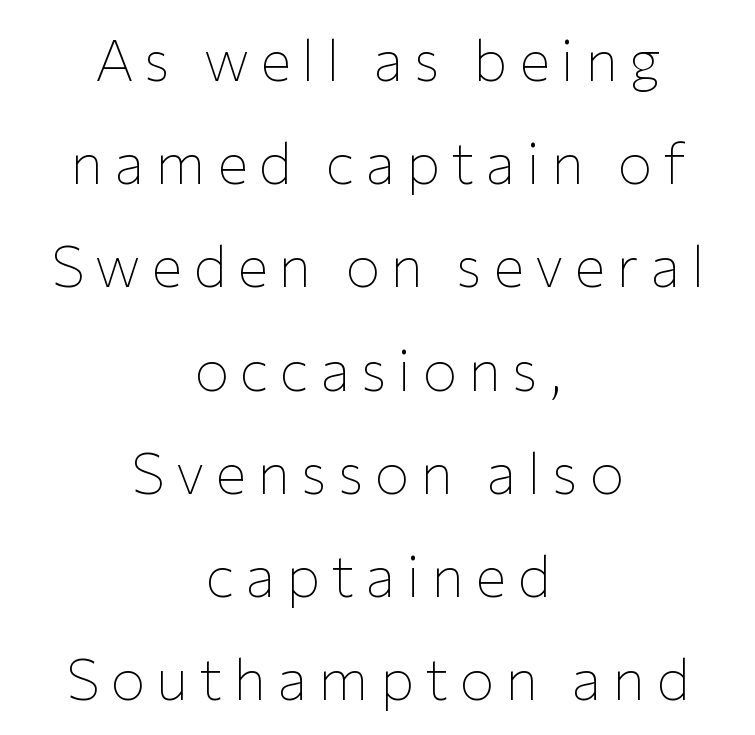
The axis of the letterforms is exactly vertical. The setting favours the middle, as headings and verse often do. The gap between lines stays unmarked. Serifs: no, the terminals of the letterforms are clean. A typesetter would call this proportional, since set widths differ per character. No extra ink here — the face is not bold.
